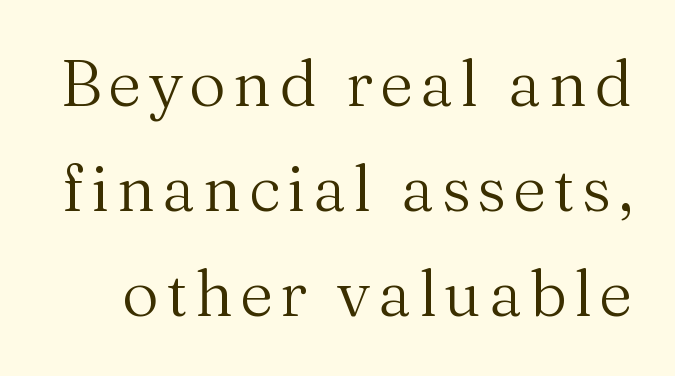
{"serif": "yes", "italic": "no", "bold": "no", "weight": "regular", "width": "normal", "stroke_contrast": "medium", "x_height": "medium", "monospaced": "no", "underline": "no", "line_spacing": "normal", "line_spacing_ratio": 1.64, "glyph_px": 64}
